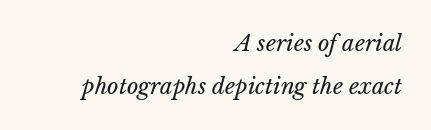
The rendering anchors every line to the right-hand side. Only glyphs here, with clear space below each row. Nothing unusual about the tracking: characters are spaced as the font intends. Heft: none added — not bold. Compared with typical paragraphs, the rows here are farther apart.
